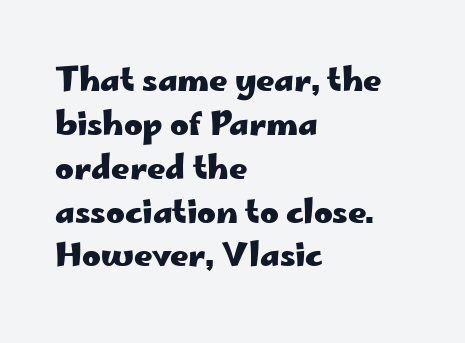
{"serif": "no", "italic": "no", "bold": "yes", "weight": "heavy", "width": "wide", "stroke_contrast": "low", "x_height": "small", "monospaced": "no", "underline": "no", "align": "left", "line_spacing": "normal", "line_spacing_ratio": 1.37, "letter_spacing": "normal", "letter_spacing_em": 0.0, "glyph_px": 32}
